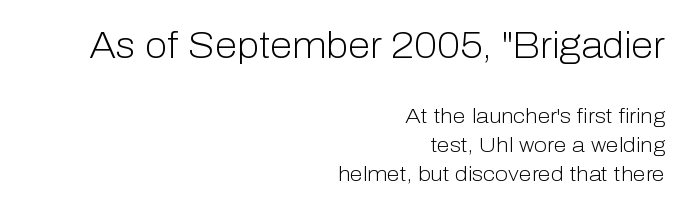
{"serif": "no", "italic": "no", "bold": "no", "weight": "light", "width": "normal", "stroke_contrast": "low", "x_height": "medium", "monospaced": "no", "underline": "no", "align": "right", "line_spacing": "normal", "line_spacing_ratio": 1.38, "letter_spacing": "normal", "letter_spacing_em": 0.0, "larger_block": "first", "size_ratio": 1.71, "glyph_px": 36}
